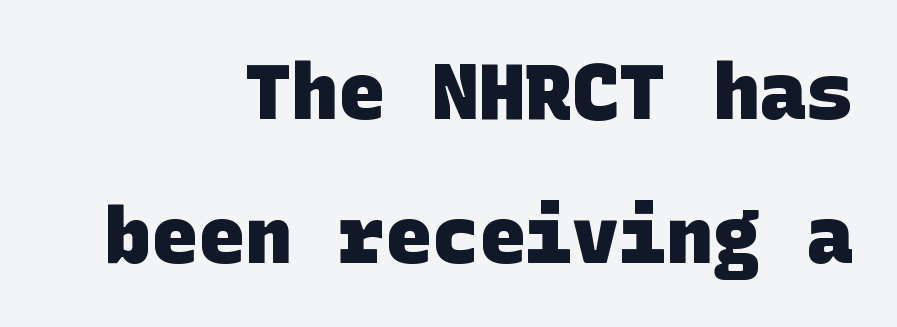
The typeface chosen for these lines omits serifs. Weight check: bold — yes, fully. This sample uses plain, unmodified letter spacing. This rendering uses right alignment, leaving the left contour irregular. Descenders are the only things crossing below the line.
